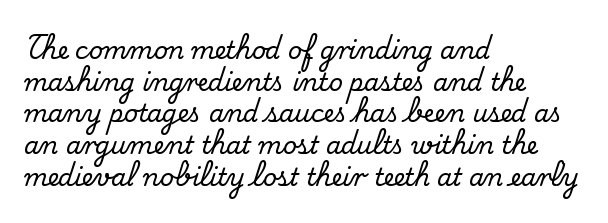
The image shows 24 px text type; set left-aligned, normal line spacing (1.32x), normal letter spacing, not underlined.
